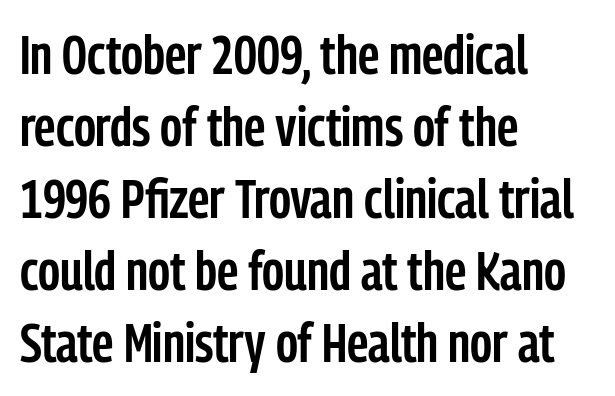
Q: Is the text bold? A: Semi-bold.
Q: Is the text italic (slanted)? A: No, it is upright.
Q: Is the typeface a serif or a sans-serif typeface? A: Sans-serif.
Q: Is the text underlined? A: No.
Q: How is the paragraph aligned? A: Left-aligned.
Q: Is the spacing between letters normal or unusually wide? A: Normal.
Q: Is the spacing between lines tight, normal or loose? A: Normal.
Q: Width (condensed, normal, or wide)? A: Condensed.
Q: Stroke contrast? A: Low.
Q: x-height? A: Medium.
Q: Monospaced? A: No.
